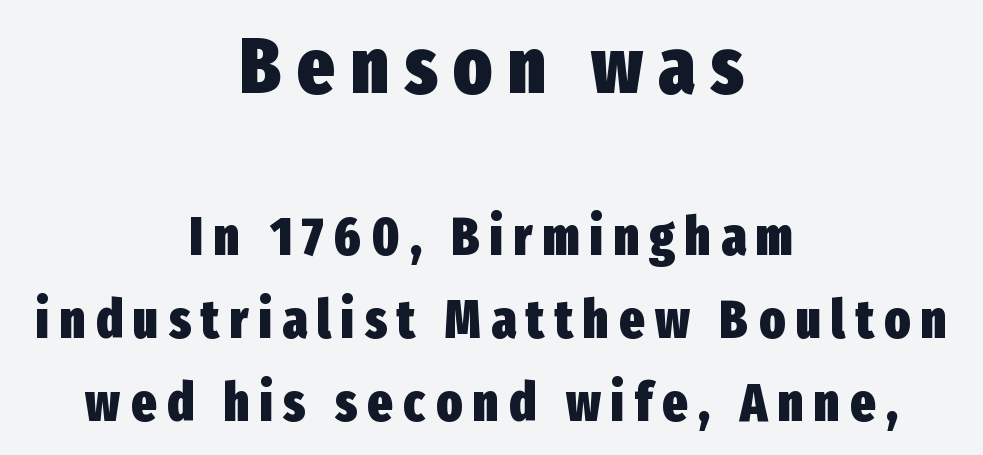
Q: Is the text bold? A: Yes.
Q: Is the text italic (slanted)? A: No, it is upright.
Q: Is the typeface a serif or a sans-serif typeface? A: Sans-serif.
Q: Is the text underlined? A: No.
Q: How is the paragraph aligned? A: Centered.
Q: Is the spacing between letters normal or unusually wide? A: Unusually wide.
Q: Is the spacing between lines tight, normal or loose? A: Normal.
Q: Which block of text is set in a larger size, the first (top) or the second (bottom)? A: The first (top) one.
Q: Width (condensed, normal, or wide)? A: Condensed.
Q: Stroke contrast? A: Low.
Q: x-height? A: Medium.
Q: Monospaced? A: No.
